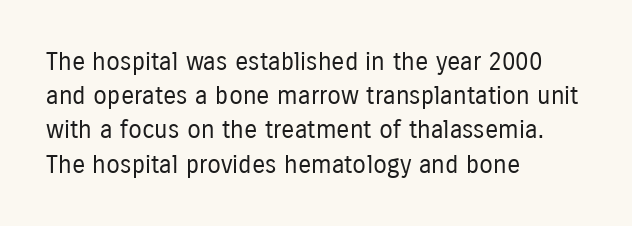
The area under the type is left untouched. A roman cut, with each character standing at attention. Observe the ordinary spacing: letters are neighbours, not strangers. Notice how the passage keeps a crisp vertical edge on the left only.
